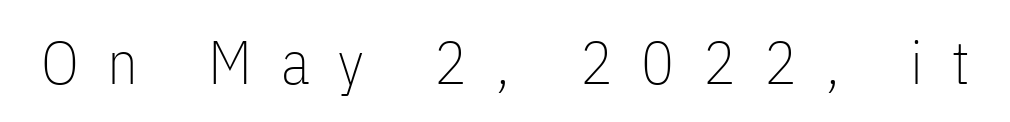
{"serif": "no", "italic": "no", "bold": "no", "weight": "thin", "width": "condensed", "stroke_contrast": "low", "x_height": "medium", "monospaced": "no", "underline": "no", "letter_spacing": "wide", "letter_spacing_em": 0.47, "glyph_px": 61}
